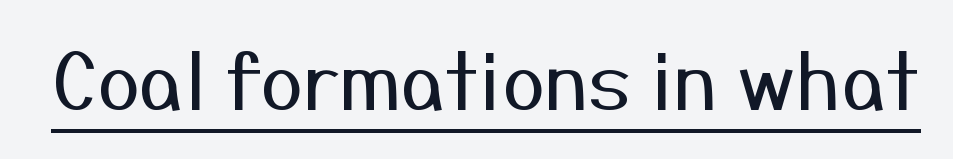
Counters stay open thanks to moderate or lighter strokes. Nothing sits at the stroke ends, so this counts as sans-serif. The rendering uses the underline text-decoration. Words appear dense and cohesive because spacing is normal. Character widths vary here, with narrow letters taking less room than wide ones. This is the regular roman posture of the typeface.
